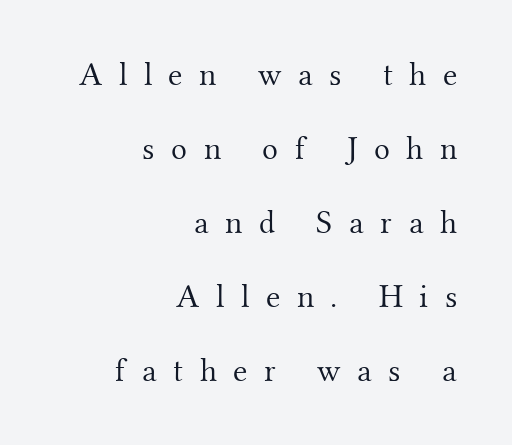
Vertical spacing — loose. The letters advance in unequal steps, a hallmark of proportional type. Quick note: not italic, upright. A bare baseline throughout the passage.
